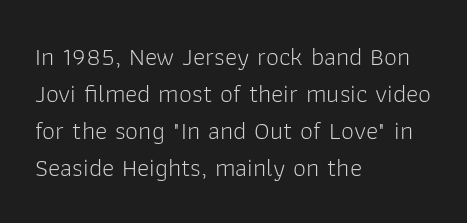
Q: Is the text bold? A: No.
Q: Is the text italic (slanted)? A: No, it is upright.
Q: Is the text underlined? A: No.
Q: How is the paragraph aligned? A: Left-aligned.
Q: Is the spacing between letters normal or unusually wide? A: Normal.
Q: Is the spacing between lines tight, normal or loose? A: Normal.
